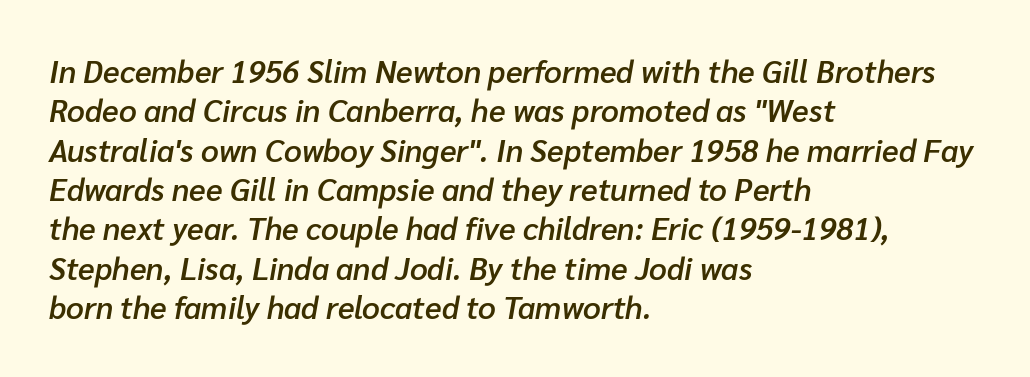
Q: Is the text bold? A: Semi-bold.
Q: Is the text italic (slanted)? A: Yes, it leans right by about 10 degrees.
Q: Is the text underlined? A: No.
Q: How is the paragraph aligned? A: Left-aligned.
Q: Is the spacing between letters normal or unusually wide? A: Normal.
Q: Is the spacing between lines tight, normal or loose? A: Normal.
Q: Width (condensed, normal, or wide)? A: Normal.
Q: Stroke contrast? A: Low.
Q: x-height? A: Medium.
Q: Monospaced? A: No.
